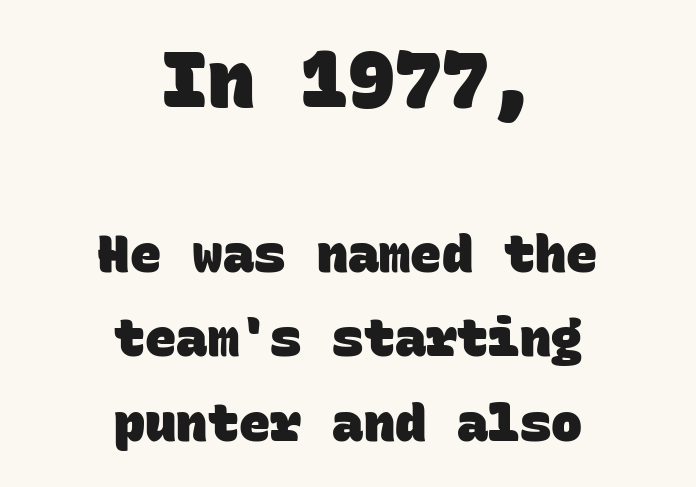
Leading: standard. There is no visible air inserted between adjacent glyphs. In terms of weight, the rendering is a true, heavy bold. Check where the strokes stop: nothing finishes them off — pure sans.
